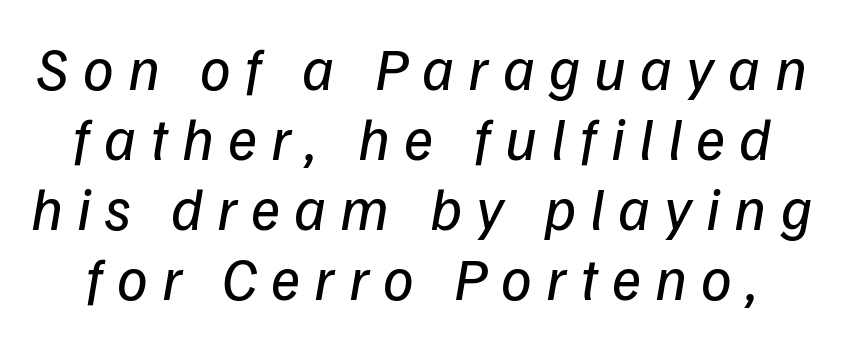
The image shows 61 px regular-weight type, italic (leaning right); set tight line spacing (1.15x), unusually wide letter spacing (+0.23 em), not underlined; low stroke contrast and a medium x-height.
